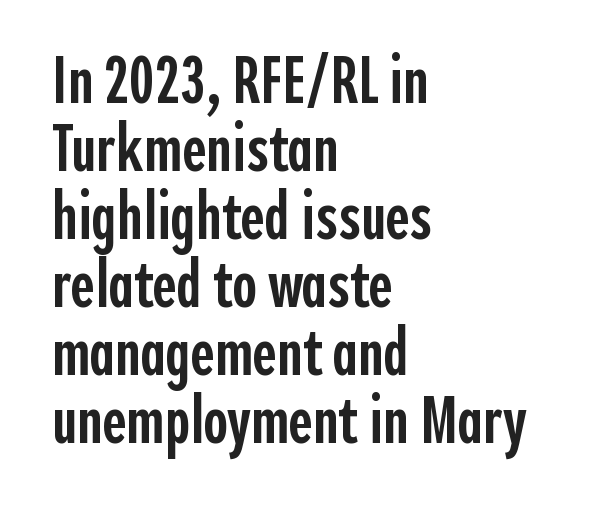
{"serif": "no", "italic": "no", "bold": "semi", "weight": "semibold", "width": "condensed", "x_height": "medium", "monospaced": "no", "underline": "no", "align": "left", "line_spacing": "tight", "line_spacing_ratio": 1.03, "letter_spacing": "normal", "letter_spacing_em": 0.0, "glyph_px": 66}
